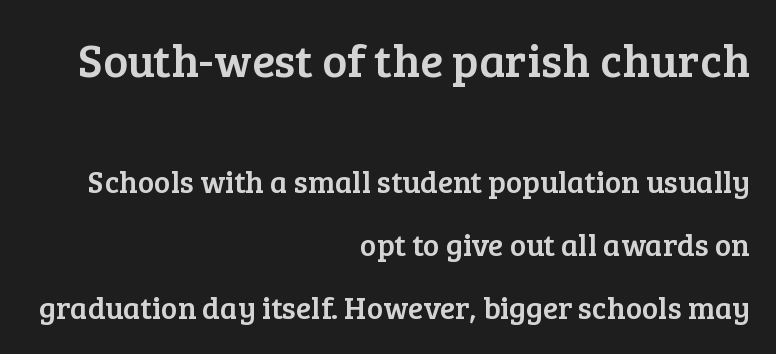
The image shows 47 px serif type, upright; set right-aligned, loose line spacing (2.03x), normal letter spacing, not underlined; the first (top) block is 1.52x larger; low stroke contrast and a medium x-height.
